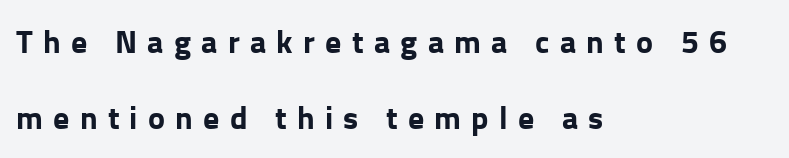
Students, note that the glyphs here are deliberately spaced far apart. The block of text is sparse from top to bottom, with ample space between rows. All the whitespace from short lines collects on the right. A dark, heavy texture on the line: the type is bold. This sample uses a sans-serif face. The foot of each line stays bare and open.
